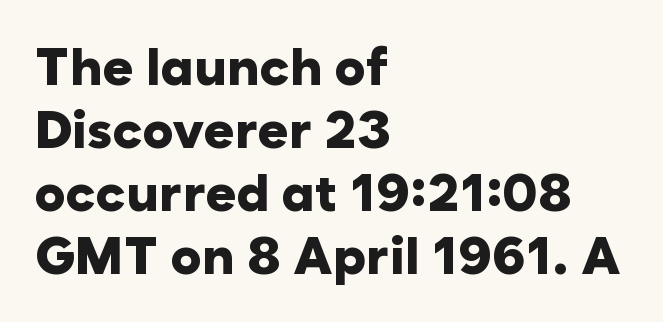
{"serif": "no", "italic": "no", "bold": "yes", "weight": "heavy", "width": "normal", "stroke_contrast": "low", "x_height": "medium", "monospaced": "no", "underline": "no", "align": "left", "line_spacing_ratio": 1.21, "letter_spacing": "normal", "letter_spacing_em": 0.0, "glyph_px": 52}
